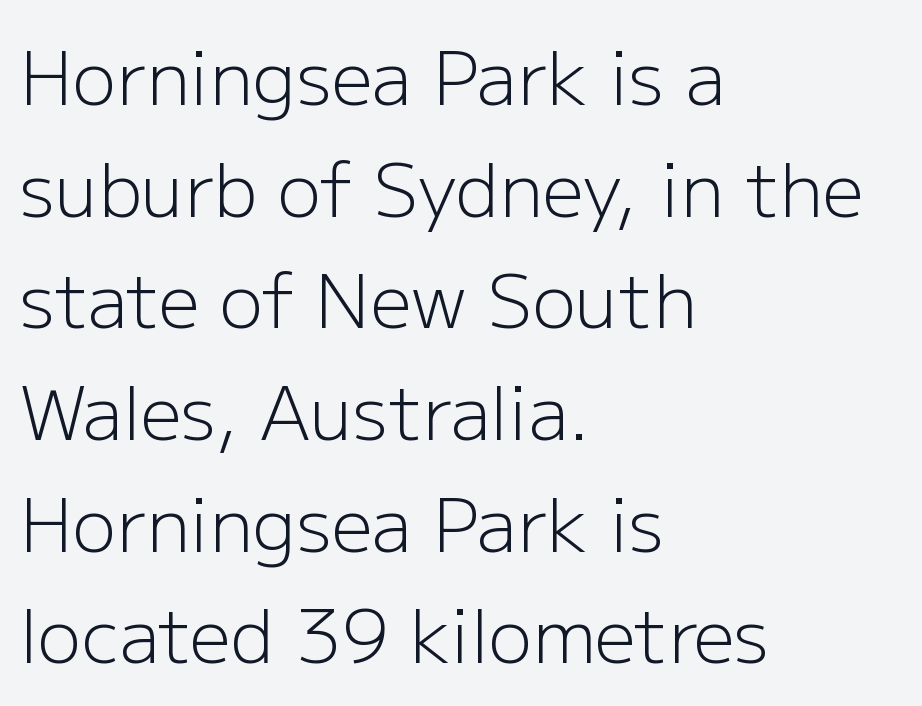
Posture: vertical. Weight: regular or lighter. The type family on display is of the sans-serif kind. Is the block centered? No — it sits flush against the left margin. The leading is moderate, giving the passage an even texture. Letter spacing: default.
